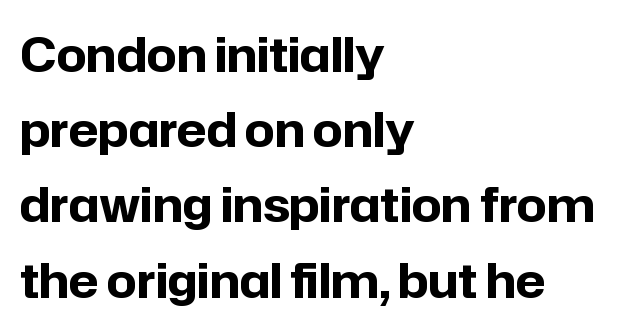
{"serif": "no", "italic": "no", "bold": "yes", "weight": "bold", "width": "normal", "stroke_contrast": "low", "x_height": "medium", "monospaced": "no", "underline": "no", "align": "left", "line_spacing": "normal", "line_spacing_ratio": 1.6, "letter_spacing": "normal", "letter_spacing_em": 0.0, "glyph_px": 47}
